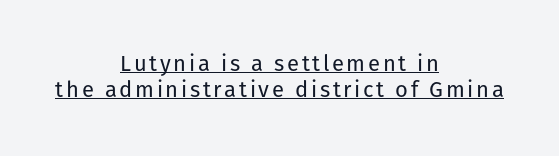
{"italic": "no", "bold": "no", "underline": "yes", "align": "center", "line_spacing_ratio": 1.19, "glyph_px": 22}
